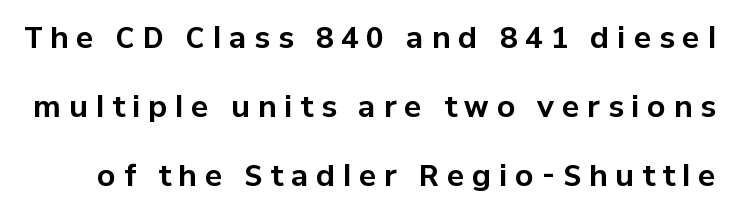
{"serif": "no", "italic": "no", "bold": "yes", "weight": "bold", "width": "normal", "stroke_contrast": "low", "x_height": "medium", "monospaced": "no", "underline": "no", "line_spacing": "loose", "line_spacing_ratio": 2.38, "letter_spacing": "wide", "letter_spacing_em": 0.27, "glyph_px": 29}
